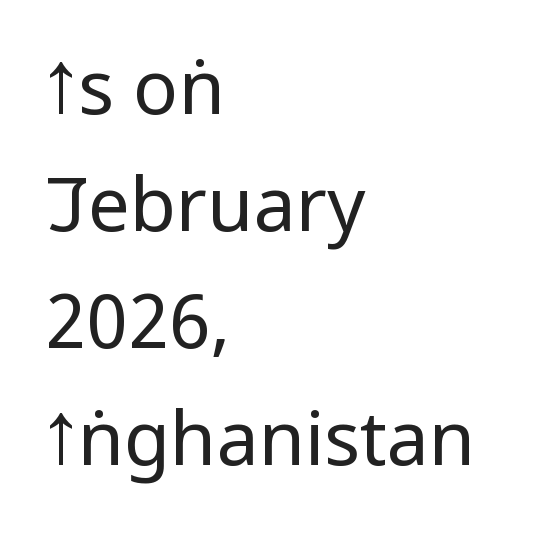
The image shows 75 px regular-weight, condensed sans-serif type, upright; set left-aligned, normal line spacing (1.56x), normal letter spacing, not underlined; low stroke contrast and a large x-height.
